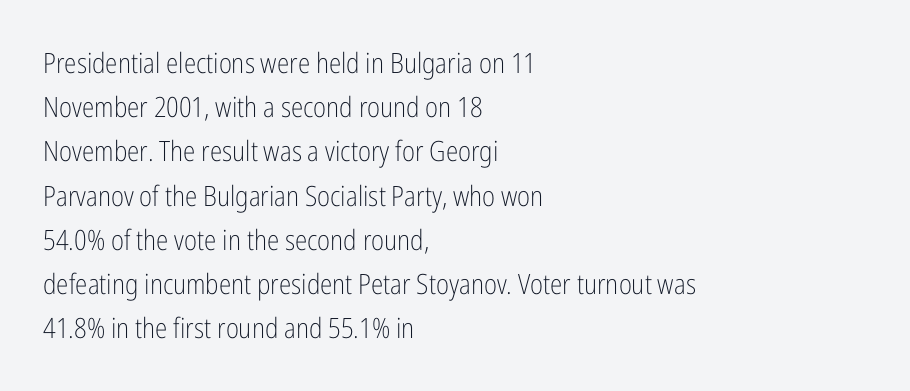
{"serif": "no", "italic": "no", "bold": "no", "weight": "light", "width": "condensed", "stroke_contrast": "low", "x_height": "medium", "monospaced": "no", "underline": "no", "align": "left", "line_spacing": "normal", "line_spacing_ratio": 1.58, "letter_spacing": "normal", "letter_spacing_em": 0.0, "glyph_px": 28}
